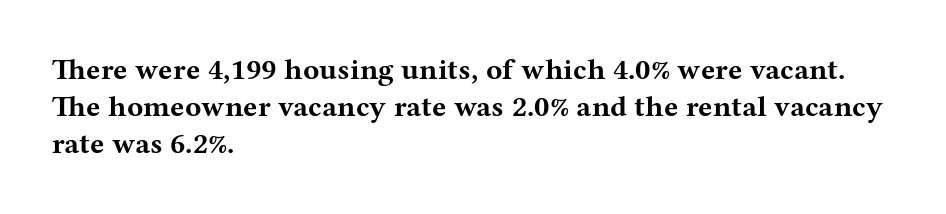
The font family rendered here belongs to the serif group. Anything drawn beneath the words? Only blank space. Nobody touched the tracking dial on this one. Heavy-handed strokes throughout: this text is bold. The setting favours the left margin, as ordinary paragraphs usually do.
